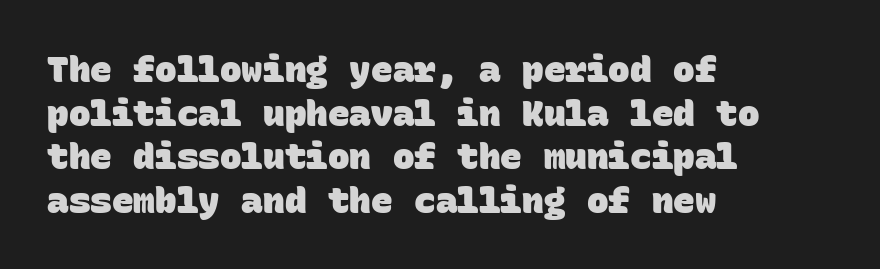
{"serif": "no", "bold": "yes", "weight": "heavy", "width": "normal", "stroke_contrast": "low", "x_height": "large", "monospaced": "yes", "underline": "no", "align": "left", "line_spacing_ratio": 1.21, "letter_spacing": "normal", "letter_spacing_em": 0.0, "glyph_px": 36}
